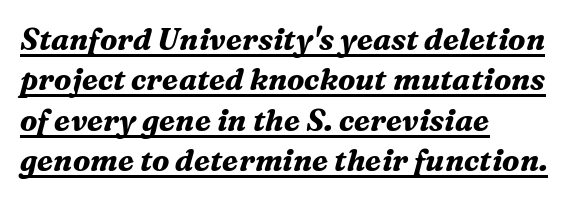
Q: Is the text bold? A: Yes.
Q: Is the text italic (slanted)? A: Yes, it leans right by about 16 degrees.
Q: Is the typeface a serif or a sans-serif typeface? A: Serif.
Q: Is the text underlined? A: Yes.
Q: How is the paragraph aligned? A: Left-aligned.
Q: Is the spacing between letters normal or unusually wide? A: Normal.
Q: Is the spacing between lines tight, normal or loose? A: Normal.
Q: Width (condensed, normal, or wide)? A: Normal.
Q: Stroke contrast? A: Medium.
Q: x-height? A: Medium.
Q: Monospaced? A: No.
